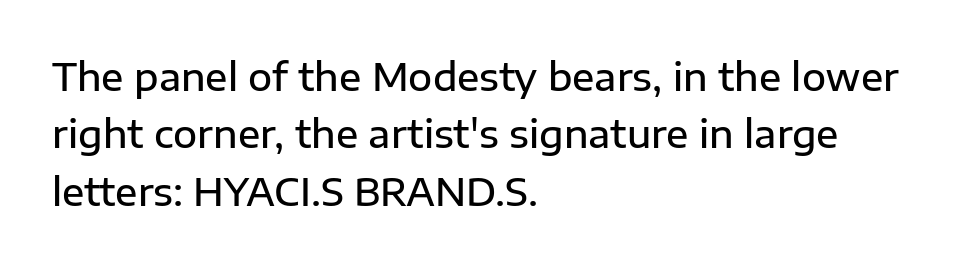
Q: Is the text bold? A: Semi-bold.
Q: Is the text italic (slanted)? A: No, it is upright.
Q: Is the typeface a serif or a sans-serif typeface? A: Sans-serif.
Q: Is the text underlined? A: No.
Q: How is the paragraph aligned? A: Left-aligned.
Q: Is the spacing between letters normal or unusually wide? A: Normal.
Q: Is the spacing between lines tight, normal or loose? A: Normal.
Q: Width (condensed, normal, or wide)? A: Normal.
Q: Stroke contrast? A: Low.
Q: x-height? A: Medium.
Q: Monospaced? A: No.
